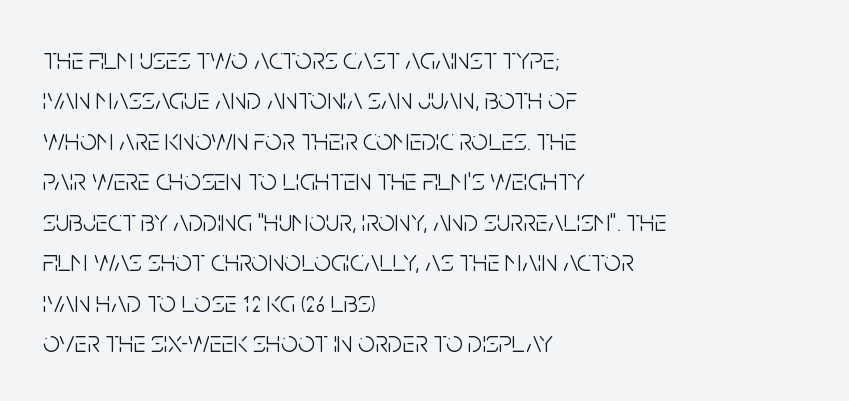
{"serif": "no", "italic": "no", "bold": "no", "weight": "light", "width": "condensed", "stroke_contrast": "low", "x_height": "large", "monospaced": "no", "underline": "no", "align": "left", "line_spacing": "normal", "line_spacing_ratio": 1.35, "letter_spacing": "normal", "letter_spacing_em": 0.0, "glyph_px": 30}
